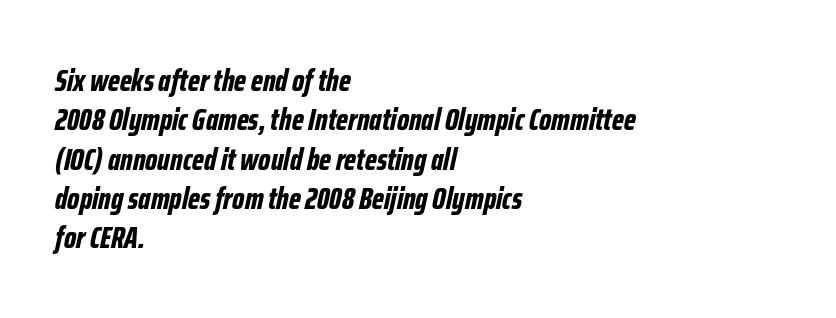
The image shows 31 px bold, condensed type, italic (leaning right); set left-aligned, normal line spacing (1.27x), normal letter spacing, not underlined; low stroke contrast and a medium x-height.
